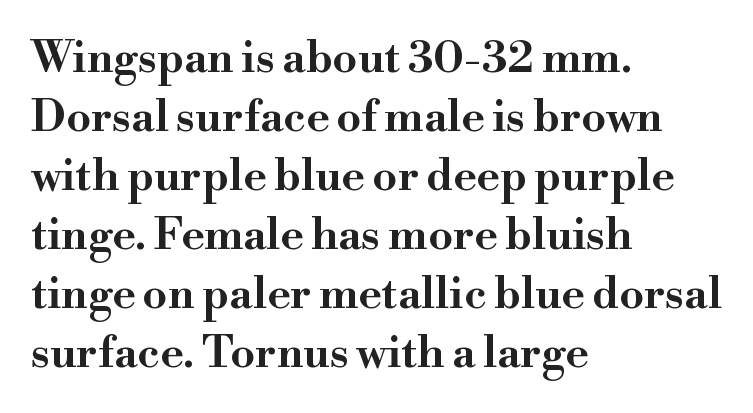
{"serif": "yes", "italic": "no", "width": "wide", "stroke_contrast": "high", "x_height": "small", "monospaced": "no", "underline": "no", "align": "left", "line_spacing": "normal", "line_spacing_ratio": 1.34, "letter_spacing": "normal", "letter_spacing_em": 0.0, "glyph_px": 44}
